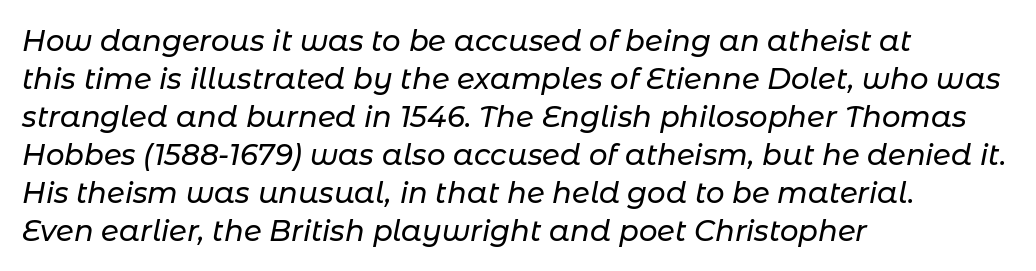
{"italic": "yes", "lean": "right", "slant_degrees": 11, "width": "normal", "stroke_contrast": "low", "x_height": "medium", "monospaced": "no", "underline": "no", "align": "left", "line_spacing": "normal", "line_spacing_ratio": 1.31, "letter_spacing": "normal", "letter_spacing_em": 0.0, "glyph_px": 29}
